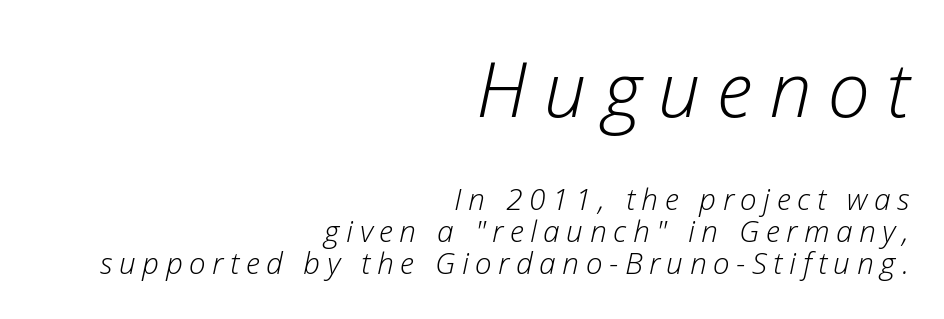
Very little white space separates one row of letters from the next. The characters are drawn with everyday or finer stroke widths. Character widths vary here, with narrow letters taking less room than wide ones. Caption: upper text group enlarged, lower text group reduced. Spacing between characters has been opened up far beyond the box default.
